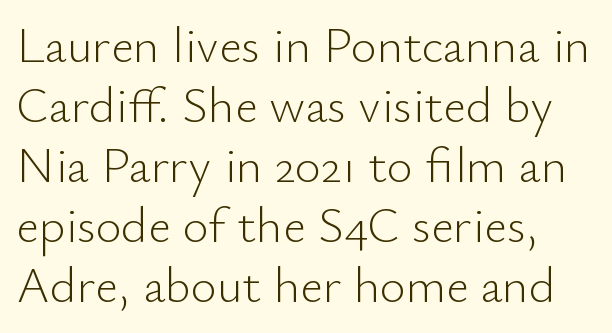
Q: Is the text bold? A: No.
Q: Is the text italic (slanted)? A: No, it is upright.
Q: Is the typeface a serif or a sans-serif typeface? A: Sans-serif.
Q: Is the text underlined? A: No.
Q: Is the spacing between letters normal or unusually wide? A: Normal.
Q: Width (condensed, normal, or wide)? A: Normal.
Q: Stroke contrast? A: Low.
Q: x-height? A: Small.
Q: Monospaced? A: No.
